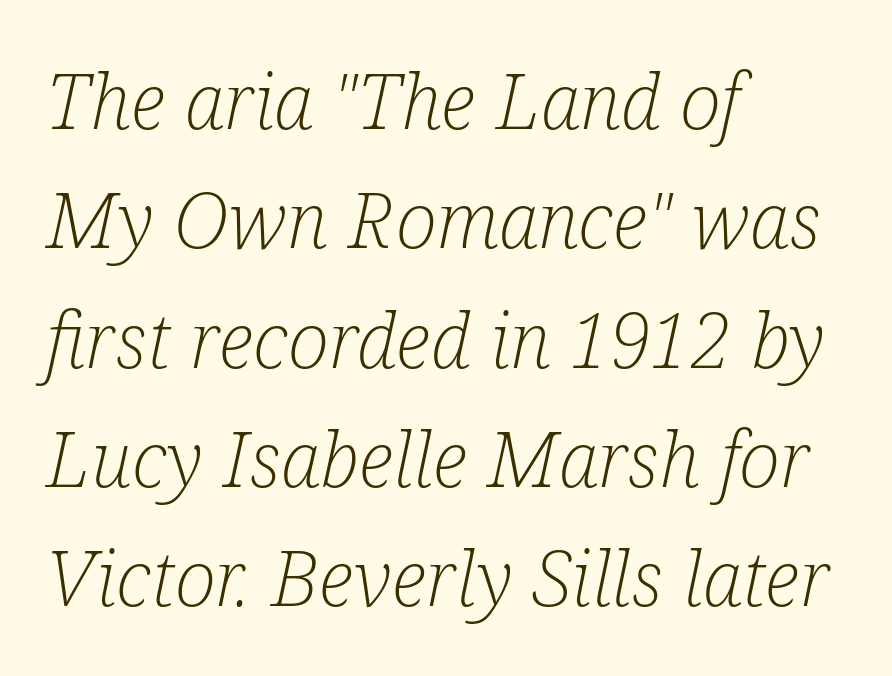
The image shows 77 px light, condensed serif type, italic (leaning right); set left-aligned, normal line spacing (1.55x), normal letter spacing, not underlined; low stroke contrast and a medium x-height.
